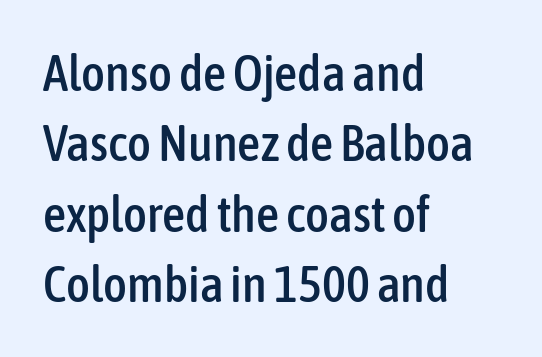
{"serif": "no", "italic": "no", "width": "condensed", "stroke_contrast": "low", "x_height": "medium", "monospaced": "no", "underline": "no", "align": "left", "line_spacing": "normal", "line_spacing_ratio": 1.38, "letter_spacing": "normal", "letter_spacing_em": 0.0, "glyph_px": 51}
